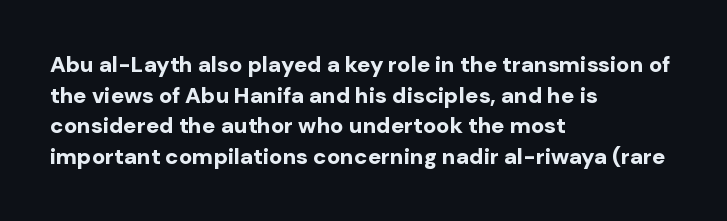
If you drew a line through each stem, it would be perfectly vertical. A normal amount of white space separates one row of letters from the next. Unmarked baselines from the first word to the last. Pretty heavy lettering here — definitely bold. The paragraph has a hard left edge and a soft right edge. These lines keep a tight, regular rhythm from letter to letter.
